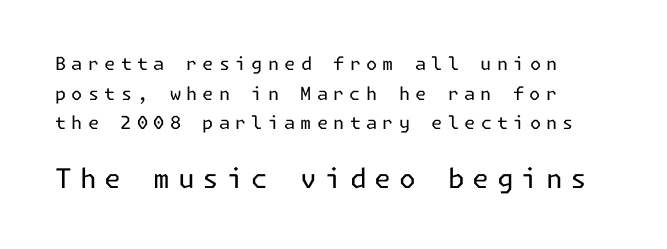
The image shows 27 px text type, upright; set normal line spacing (1.65x), unusually wide letter spacing (+0.29 em), not underlined; the second (bottom) block is 1.5x larger.
